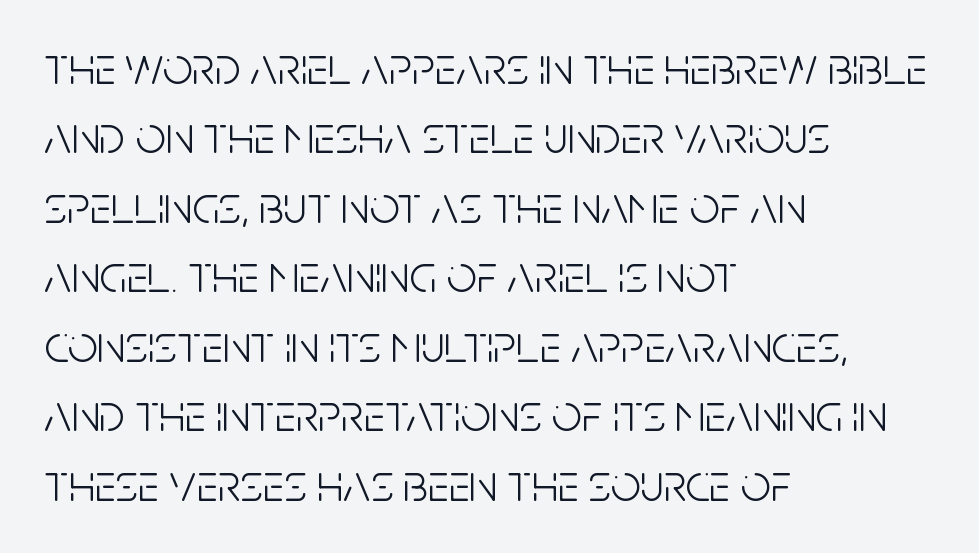
Spacing verdict: proportional, widths tailored to each character. The cut favours lightness, reaching ordinary text weight at its darkest. Ascenders rise straight up at ninety degrees. Horizontally, the lines are justified to the leading edge only.
